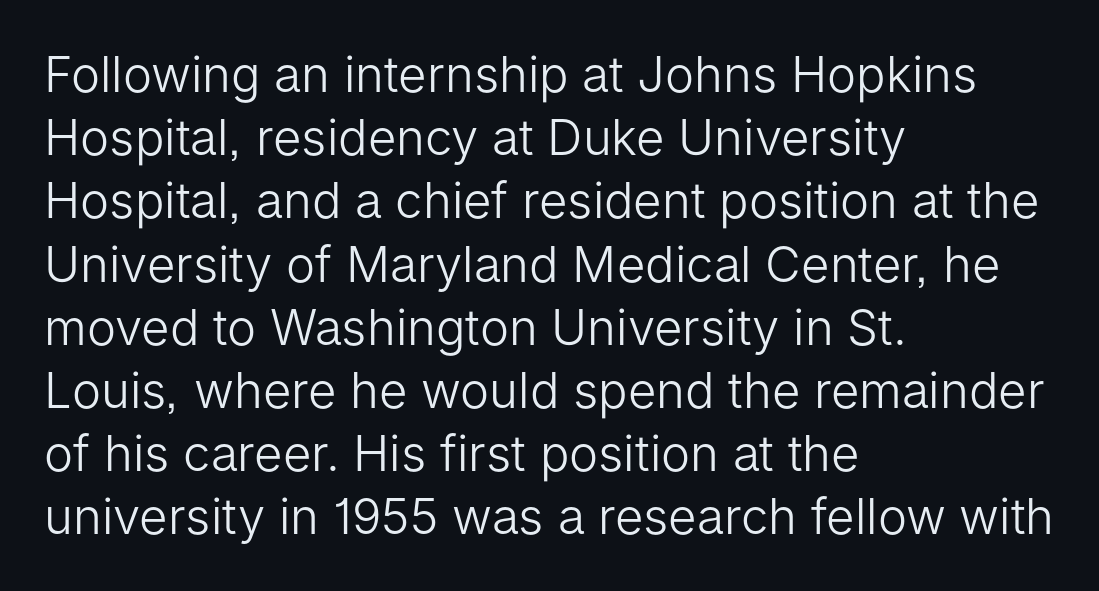
Q: Is the text bold? A: No.
Q: Is the text italic (slanted)? A: No, it is upright.
Q: Is the typeface a serif or a sans-serif typeface? A: Sans-serif.
Q: Is the text underlined? A: No.
Q: How is the paragraph aligned? A: Left-aligned.
Q: Is the spacing between letters normal or unusually wide? A: Normal.
Q: Is the spacing between lines tight, normal or loose? A: Normal.
Q: Width (condensed, normal, or wide)? A: Normal.
Q: Stroke contrast? A: Low.
Q: x-height? A: Medium.
Q: Monospaced? A: No.
